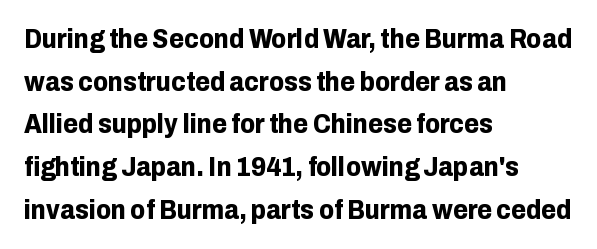
{"italic": "no", "bold": "yes", "underline": "no", "align": "left", "line_spacing": "normal", "line_spacing_ratio": 1.58, "letter_spacing": "normal", "letter_spacing_em": 0.0, "glyph_px": 27}
